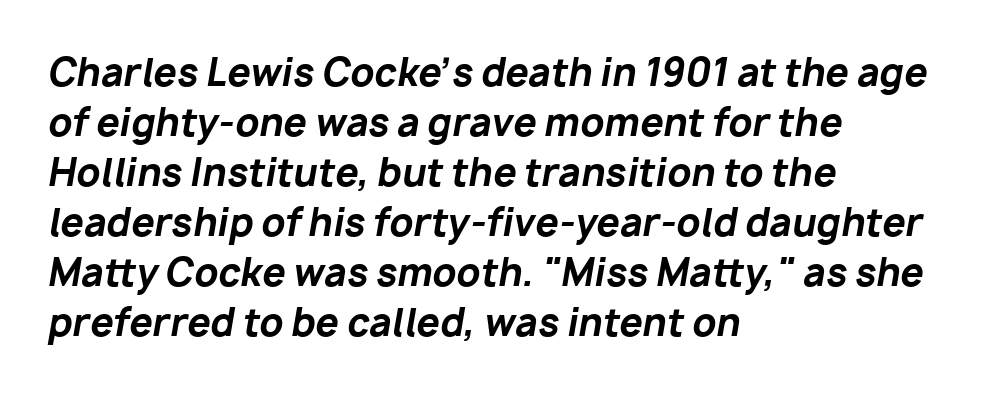
{"italic": "yes", "lean": "right", "slant_degrees": 10, "bold": "yes", "weight": "bold", "width": "normal", "stroke_contrast": "low", "x_height": "medium", "monospaced": "no", "underline": "no", "align": "left", "line_spacing": "normal", "line_spacing_ratio": 1.35, "letter_spacing": "normal", "letter_spacing_em": 0.0, "glyph_px": 37}
